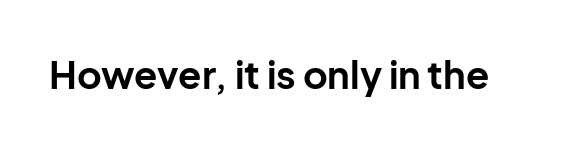
The image shows 38 px bold sans-serif type, upright; set normal letter spacing, not underlined; low stroke contrast and a medium x-height.
